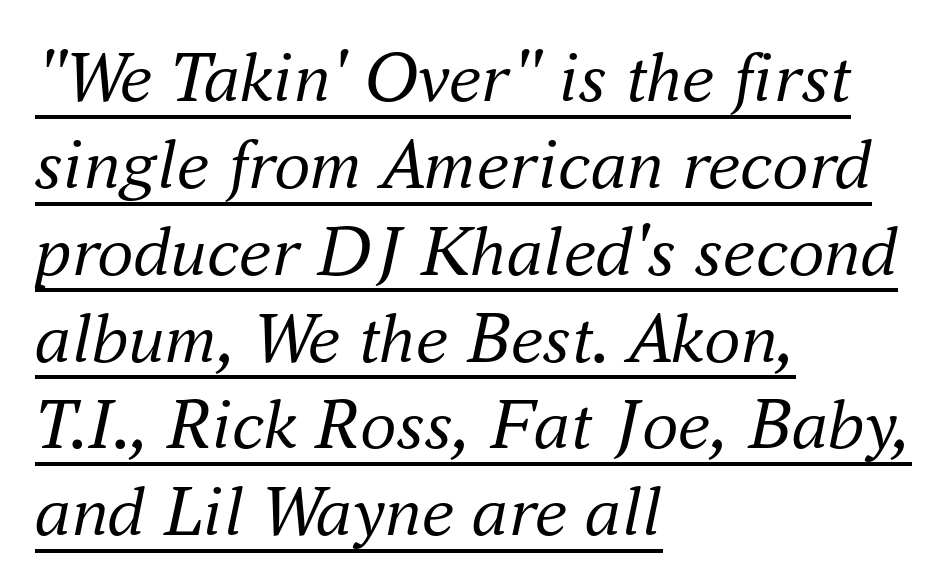
Q: Is the text bold? A: No.
Q: Is the text italic (slanted)? A: Yes, it leans right by about 16 degrees.
Q: Is the typeface a serif or a sans-serif typeface? A: Serif.
Q: Is the text underlined? A: Yes.
Q: How is the paragraph aligned? A: Left-aligned.
Q: Is the spacing between letters normal or unusually wide? A: Normal.
Q: Width (condensed, normal, or wide)? A: Normal.
Q: Stroke contrast? A: Medium.
Q: x-height? A: Small.
Q: Monospaced? A: No.
